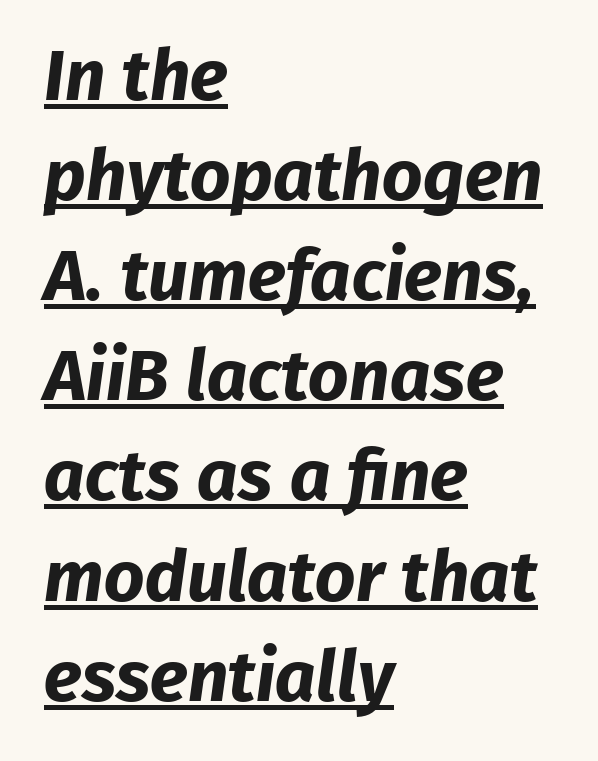
{"serif": "no", "bold": "yes", "weight": "bold", "width": "normal", "stroke_contrast": "low", "x_height": "medium", "monospaced": "no", "underline": "yes", "align": "left", "line_spacing": "normal", "line_spacing_ratio": 1.41, "letter_spacing": "normal", "letter_spacing_em": 0.0, "glyph_px": 71}
